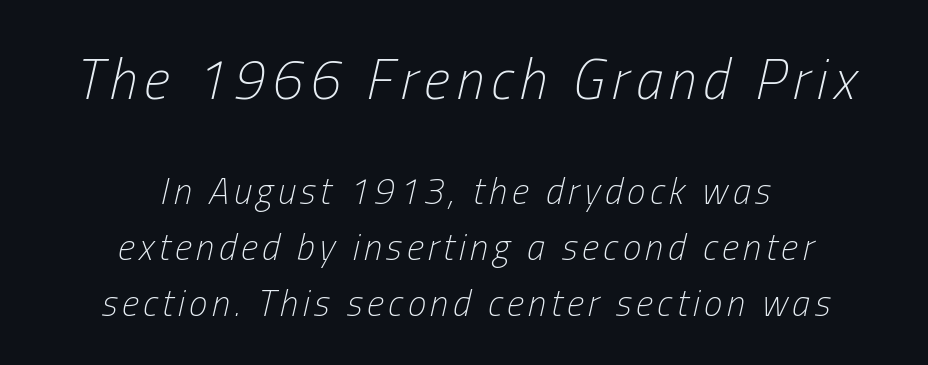
Q: Is the text bold? A: No.
Q: Is the text italic (slanted)? A: Yes, it leans right by about 13 degrees.
Q: Is the text underlined? A: No.
Q: How is the paragraph aligned? A: Centered.
Q: Is the spacing between lines tight, normal or loose? A: Normal.
Q: Which block of text is set in a larger size, the first (top) or the second (bottom)? A: The first (top) one.
Q: Width (condensed, normal, or wide)? A: Condensed.
Q: Stroke contrast? A: Low.
Q: x-height? A: Medium.
Q: Monospaced? A: No.
